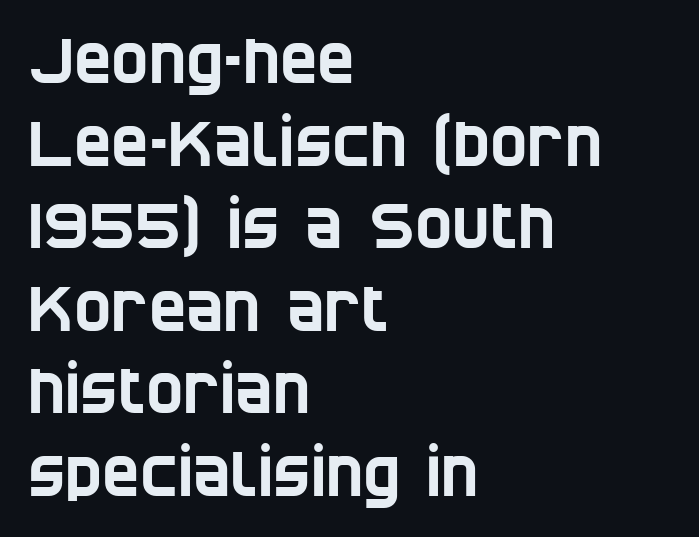
The image shows 63 px condensed sans-serif type; set left-aligned, normal line spacing (1.31x), normal letter spacing, not underlined; low stroke contrast and a large x-height.
